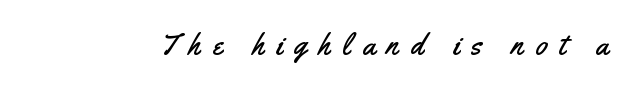
Is this a fixed-width face? No — the glyphs have proportional, varying widths. The letterforms stand isolated, each surrounded by extra space. Type style note: lacks serifs. Underlining? Definitely not there.
